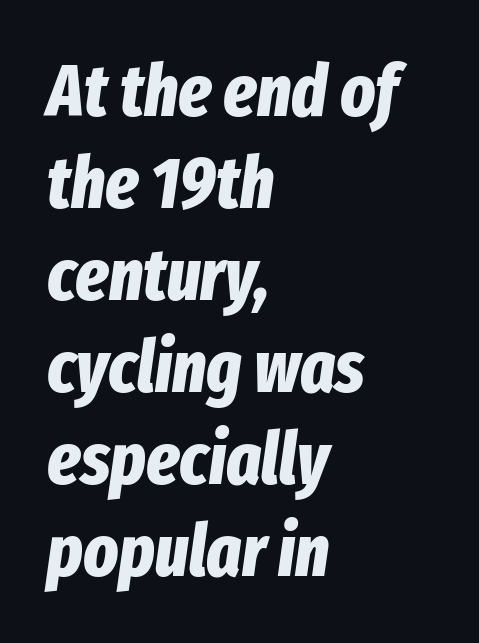
Slant detected: the letters are inclined. Characters follow at the spacing the type designer built in. The paragraph shown leans on its left margin. Bare-footed words on every line. Each new line begins a customary step beneath the previous one. These lines carry a lot of weight — the face is fully bold.
